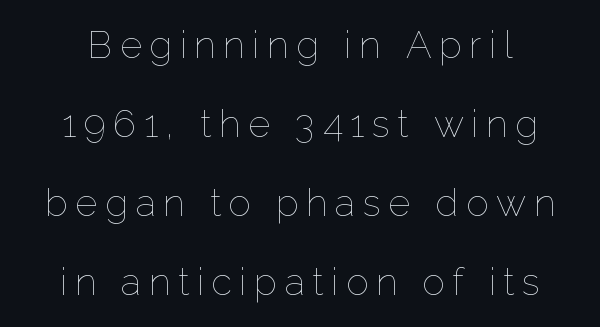
The image shows 38 px thin type, upright; set loose line spacing (2.08x), unusually wide letter spacing (+0.2 em), not underlined; low stroke contrast and a medium x-height.
